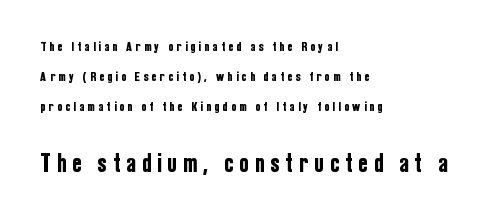
The image shows 26 px text type, upright; set left-aligned, loose line spacing (2.16x), unusually wide letter spacing (+0.26 em), not underlined; the second (bottom) block is 1.86x larger.
